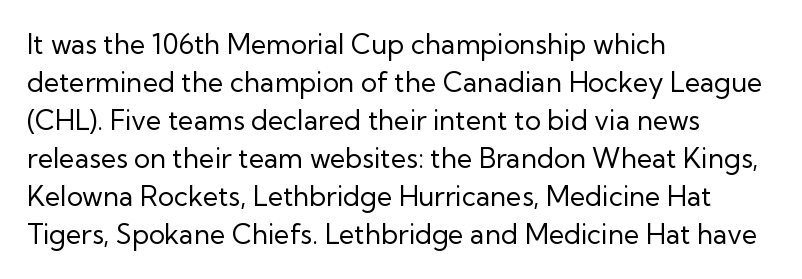
Q: Is the text bold? A: No.
Q: Is the text italic (slanted)? A: No, it is upright.
Q: Is the text underlined? A: No.
Q: How is the paragraph aligned? A: Left-aligned.
Q: Is the spacing between letters normal or unusually wide? A: Normal.
Q: Is the spacing between lines tight, normal or loose? A: Normal.
